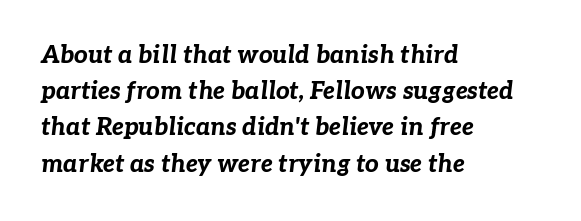
Q: Is the text bold? A: Yes.
Q: Is the text italic (slanted)? A: Yes, it leans right by about 7 degrees.
Q: Is the text underlined? A: No.
Q: How is the paragraph aligned? A: Left-aligned.
Q: Is the spacing between letters normal or unusually wide? A: Normal.
Q: Is the spacing between lines tight, normal or loose? A: Normal.
